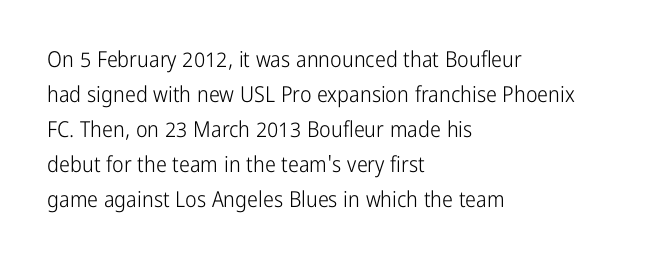
{"italic": "no", "bold": "no", "underline": "no", "align": "left", "line_spacing": "normal", "line_spacing_ratio": 1.59, "letter_spacing": "normal", "letter_spacing_em": 0.0, "glyph_px": 22}
